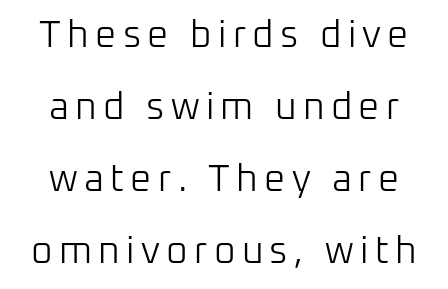
The image shows 37 px light sans-serif type, upright; set centered, loose line spacing (1.95x), not underlined; low stroke contrast and a medium x-height.
